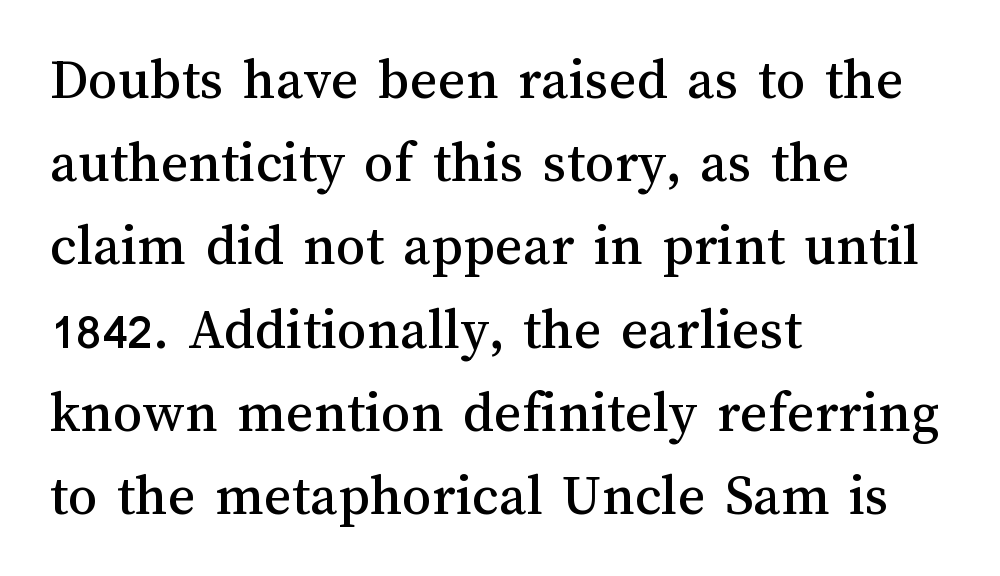
Q: Is the text italic (slanted)? A: No, it is upright.
Q: Is the text underlined? A: No.
Q: How is the paragraph aligned? A: Left-aligned.
Q: Is the spacing between letters normal or unusually wide? A: Normal.
Q: Is the spacing between lines tight, normal or loose? A: Normal.
Q: Width (condensed, normal, or wide)? A: Normal.
Q: Stroke contrast? A: Medium.
Q: x-height? A: Medium.
Q: Monospaced? A: No.
